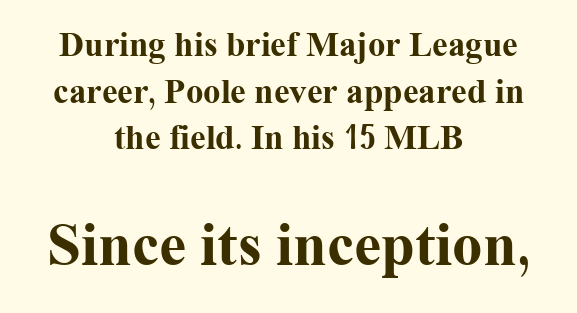
These lines are centered, leaving both edges ragged. Honestly, the letter spacing is just normal — you wouldn't notice it. The typeface chosen for these lines features serifs. Think of a printed novel: that variable character pitch is what you see here.
